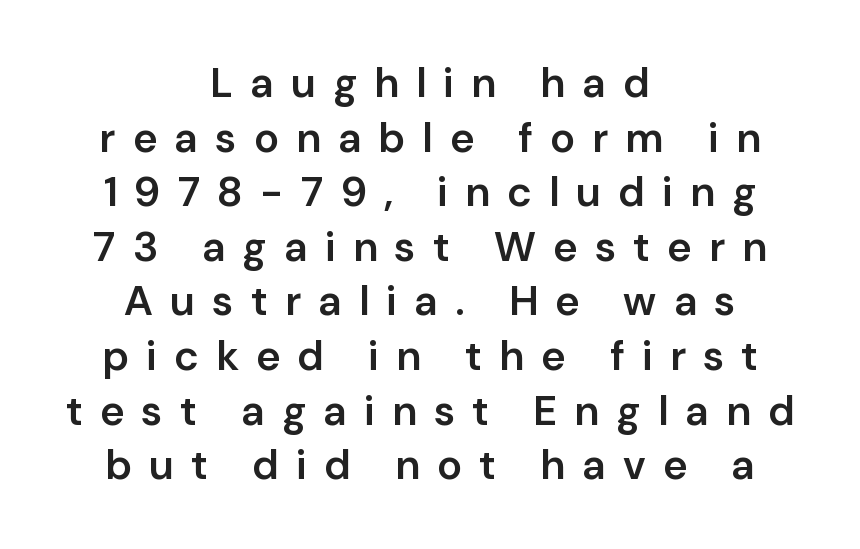
Q: Is the text bold? A: Semi-bold.
Q: Is the text italic (slanted)? A: No, it is upright.
Q: Is the typeface a serif or a sans-serif typeface? A: Sans-serif.
Q: Is the text underlined? A: No.
Q: How is the paragraph aligned? A: Centered.
Q: Is the spacing between letters normal or unusually wide? A: Unusually wide.
Q: Is the spacing between lines tight, normal or loose? A: Normal.
Q: Width (condensed, normal, or wide)? A: Normal.
Q: Stroke contrast? A: Low.
Q: x-height? A: Medium.
Q: Monospaced? A: No.
